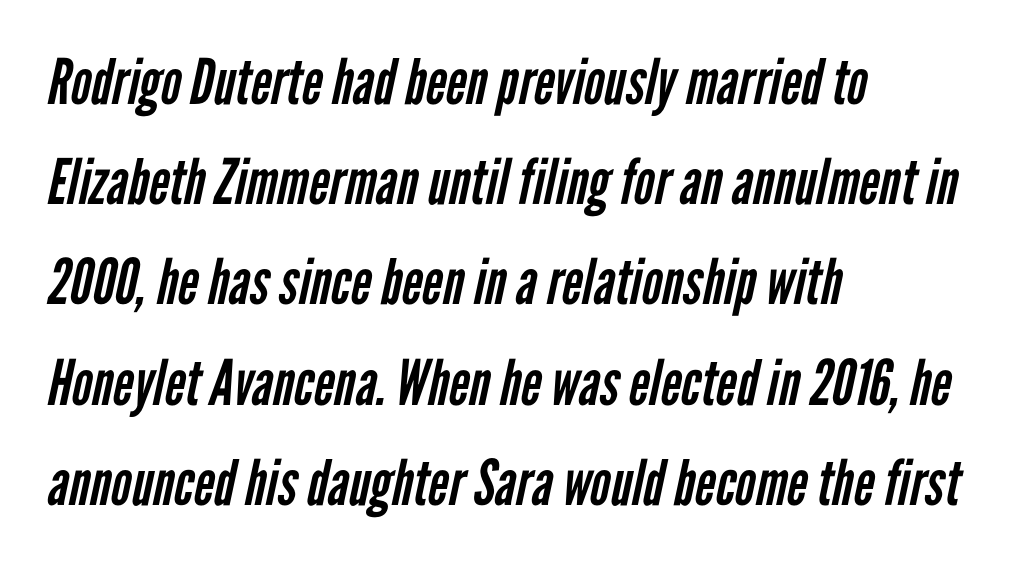
Q: Is the text bold? A: No.
Q: Is the typeface a serif or a sans-serif typeface? A: Sans-serif.
Q: Is the text underlined? A: No.
Q: How is the paragraph aligned? A: Left-aligned.
Q: Is the spacing between letters normal or unusually wide? A: Normal.
Q: Is the spacing between lines tight, normal or loose? A: Normal.
Q: Width (condensed, normal, or wide)? A: Condensed.
Q: Stroke contrast? A: Low.
Q: x-height? A: Medium.
Q: Monospaced? A: No.
